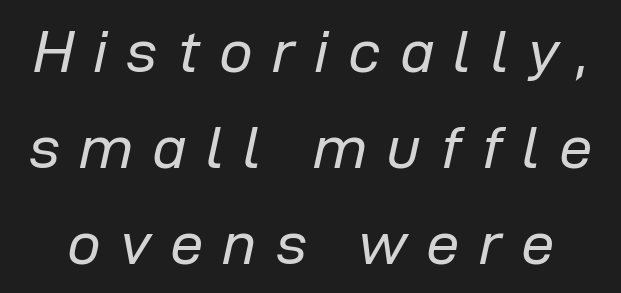
{"italic": "yes", "lean": "right", "slant_degrees": 12, "bold": "no", "weight": "regular", "width": "normal", "stroke_contrast": "low", "x_height": "medium", "monospaced": "no", "underline": "no", "line_spacing": "normal", "line_spacing_ratio": 1.6, "letter_spacing": "wide", "letter_spacing_em": 0.32, "glyph_px": 60}
